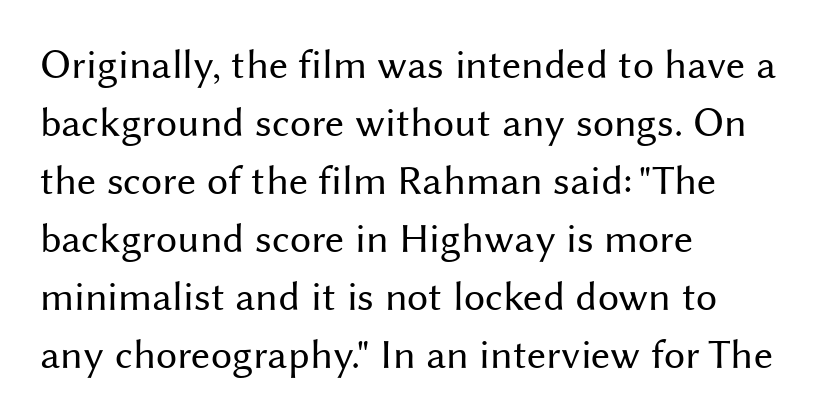
Baseline-to-baseline distance is the conventional proportion of letter height. This sample is left-justified, so line endings fall wherever the words run out. The passage shown is typed in a proportional face where columns would drift. The weight would be labelled regular, book, light, or lighter still. This rendering features lettering with no underline. A typesetter would mark this as roman, not italic.
